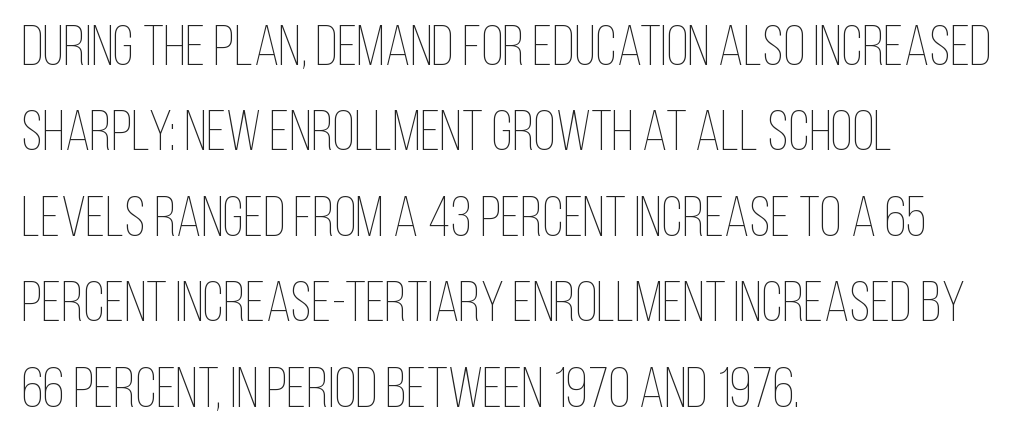
The image shows 57 px thin, condensed type, upright; set left-aligned, normal line spacing (1.5x), normal letter spacing, not underlined; low stroke contrast and a large x-height.
